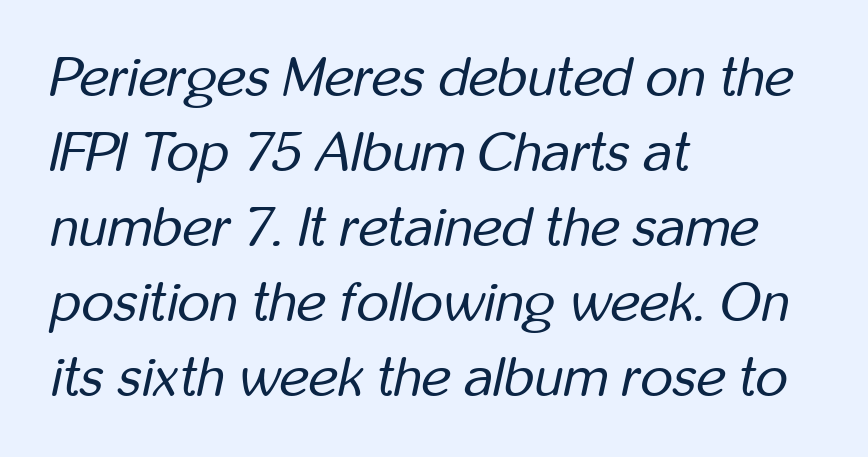
{"italic": "yes", "lean": "right", "slant_degrees": 12, "bold": "no", "weight": "regular", "width": "condensed", "stroke_contrast": "low", "x_height": "medium", "monospaced": "no", "underline": "no", "align": "left", "line_spacing": "normal", "line_spacing_ratio": 1.34, "letter_spacing": "normal", "letter_spacing_em": 0.0, "glyph_px": 56}
